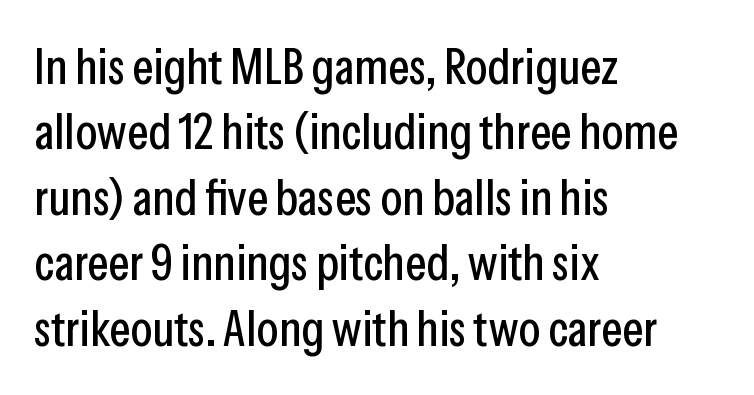
The image shows 50 px condensed sans-serif type, upright; set left-aligned, normal line spacing (1.31x), normal letter spacing, not underlined; low stroke contrast and a medium x-height.
